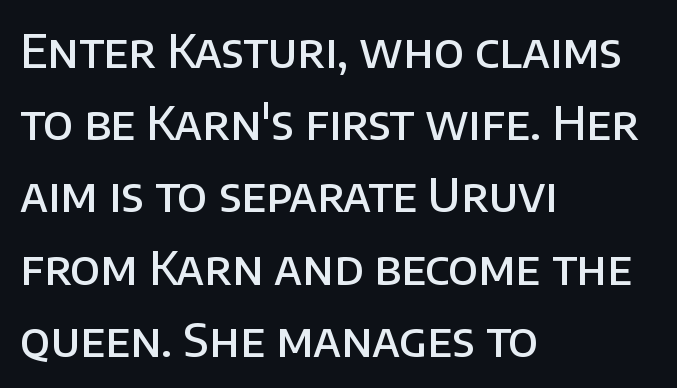
{"serif": "no", "italic": "no", "bold": "semi", "weight": "semibold", "width": "normal", "stroke_contrast": "low", "x_height": "large", "monospaced": "no", "underline": "no", "align": "left", "line_spacing": "normal", "line_spacing_ratio": 1.57, "letter_spacing": "normal", "letter_spacing_em": 0.0, "glyph_px": 46}
